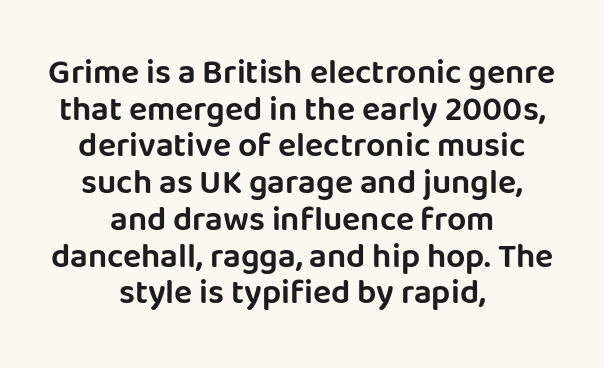
Between one letter and the next there's only the usual sliver of space. Decoration check: the copy has no underline. Observe the absence of serifs on each vertical stroke in this sample. Notice how the passage keeps no hard edge, just a central spine.
